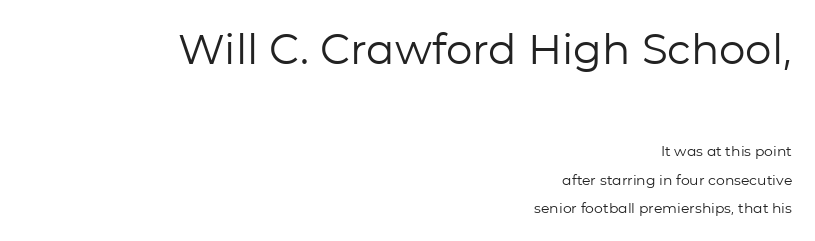
The image shows 42 px regular-weight sans-serif type, upright; set right-aligned, loose line spacing (2.04x), normal letter spacing, not underlined; the first (top) block is 3.0x larger; low stroke contrast and a medium x-height.
